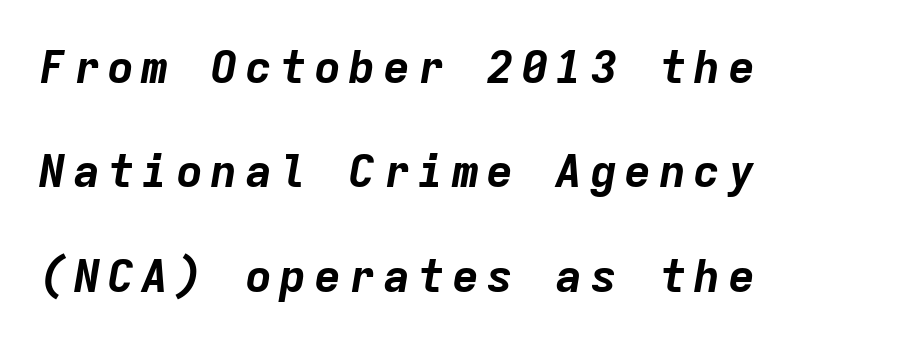
{"italic": "yes", "lean": "right", "slant_degrees": 9, "bold": "yes", "weight": "bold", "width": "normal", "stroke_contrast": "low", "x_height": "medium", "monospaced": "yes", "underline": "no", "align": "left", "line_spacing": "loose", "line_spacing_ratio": 2.27, "glyph_px": 46}
